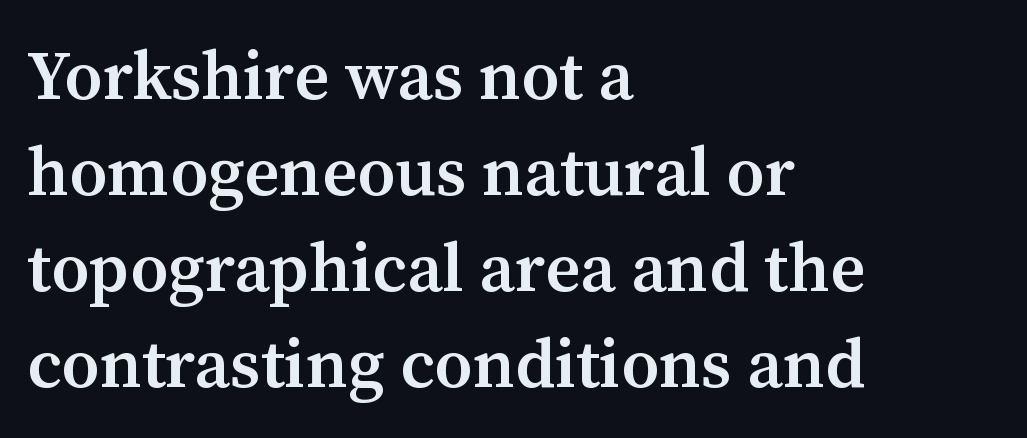
Q: Is the text bold? A: Semi-bold.
Q: Is the text italic (slanted)? A: No, it is upright.
Q: Is the typeface a serif or a sans-serif typeface? A: Serif.
Q: Is the text underlined? A: No.
Q: How is the paragraph aligned? A: Left-aligned.
Q: Is the spacing between letters normal or unusually wide? A: Normal.
Q: Is the spacing between lines tight, normal or loose? A: Normal.
Q: Width (condensed, normal, or wide)? A: Normal.
Q: Stroke contrast? A: Medium.
Q: x-height? A: Medium.
Q: Monospaced? A: No.
